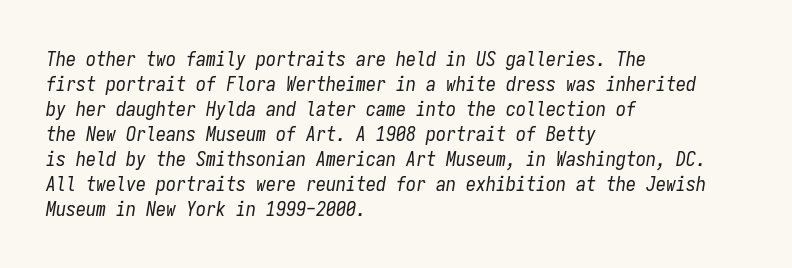
The image shows 20 px text type, italic (leaning right); set left-aligned, normal line spacing (1.25x), normal letter spacing, not underlined.
